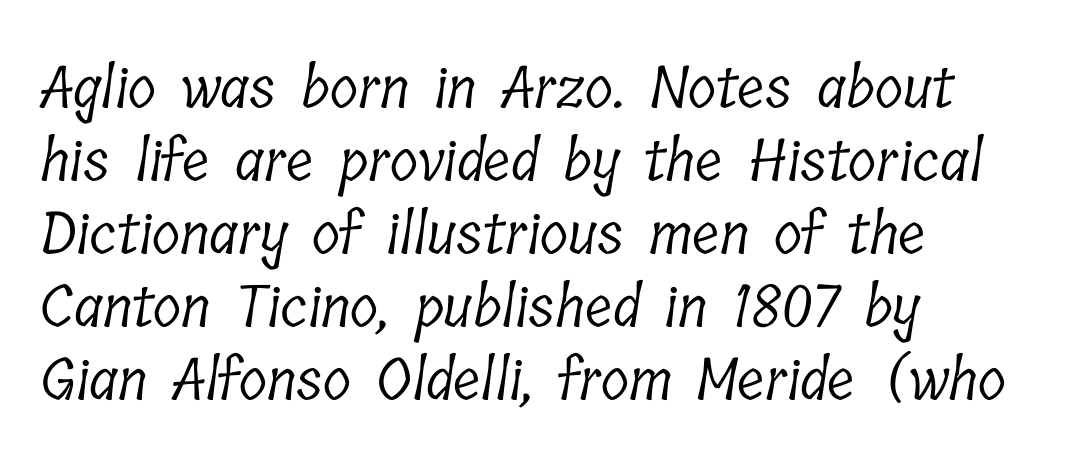
Q: Is the text bold? A: No.
Q: Is the typeface a serif or a sans-serif typeface? A: Serif.
Q: Is the text underlined? A: No.
Q: How is the paragraph aligned? A: Left-aligned.
Q: Is the spacing between letters normal or unusually wide? A: Normal.
Q: Is the spacing between lines tight, normal or loose? A: Normal.
Q: Width (condensed, normal, or wide)? A: Condensed.
Q: Stroke contrast? A: Low.
Q: x-height? A: Medium.
Q: Monospaced? A: No.
